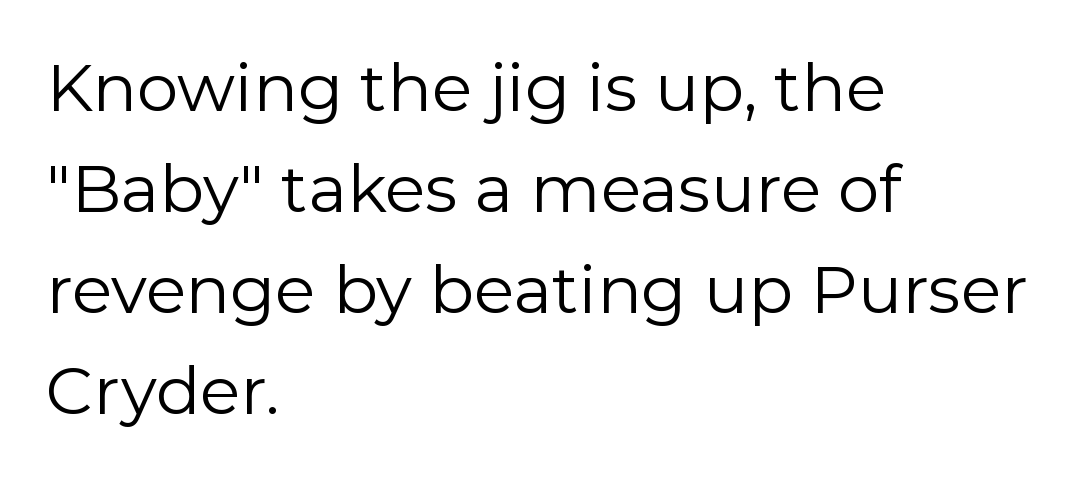
Q: Is the text bold? A: No.
Q: Is the text italic (slanted)? A: No, it is upright.
Q: Is the typeface a serif or a sans-serif typeface? A: Sans-serif.
Q: Is the text underlined? A: No.
Q: How is the paragraph aligned? A: Left-aligned.
Q: Is the spacing between letters normal or unusually wide? A: Normal.
Q: Is the spacing between lines tight, normal or loose? A: Normal.
Q: Width (condensed, normal, or wide)? A: Normal.
Q: Stroke contrast? A: Low.
Q: x-height? A: Medium.
Q: Monospaced? A: No.
